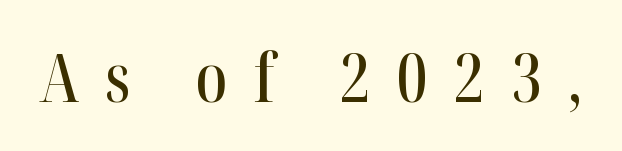
The image shows 68 px condensed serif type, upright; set unusually wide letter spacing (+0.39 em), not underlined; high stroke contrast and a medium x-height.
